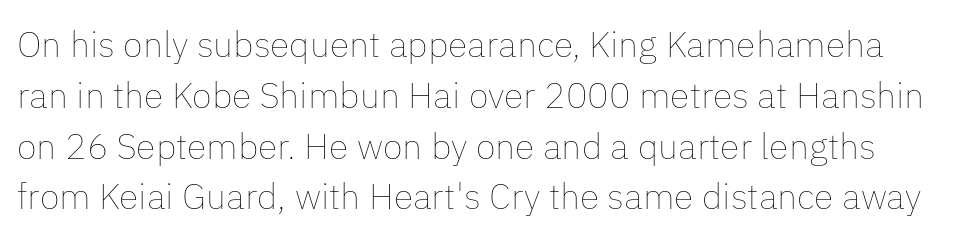
{"italic": "no", "bold": "no", "weight": "thin", "width": "normal", "stroke_contrast": "low", "x_height": "medium", "monospaced": "no", "underline": "no", "line_spacing": "normal", "line_spacing_ratio": 1.41, "letter_spacing": "normal", "letter_spacing_em": 0.0, "glyph_px": 36}
